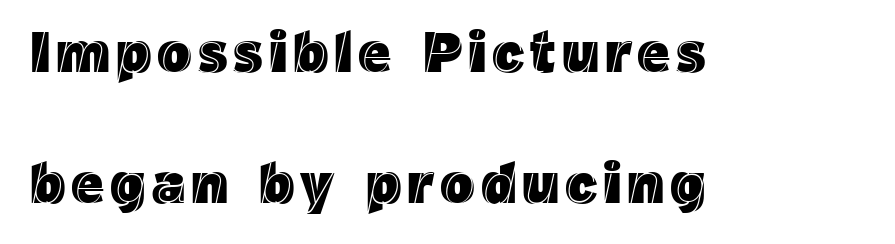
Nobody drew a line under any word here. The lettering stays uniformly vertical, giving the passage a roman look. Loosely led — the rows are spread out. Is this a fixed-width face? No — the glyphs have proportional, varying widths. Typeset ragged right — the left edge is the straight one.
